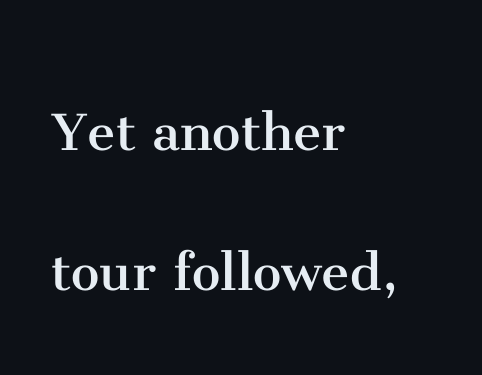
Q: Is the text bold? A: No.
Q: Is the text italic (slanted)? A: No, it is upright.
Q: Is the typeface a serif or a sans-serif typeface? A: Serif.
Q: Is the text underlined? A: No.
Q: How is the paragraph aligned? A: Left-aligned.
Q: Is the spacing between letters normal or unusually wide? A: Normal.
Q: Is the spacing between lines tight, normal or loose? A: Loose.
Q: Width (condensed, normal, or wide)? A: Normal.
Q: Stroke contrast? A: Medium.
Q: x-height? A: Medium.
Q: Monospaced? A: No.
